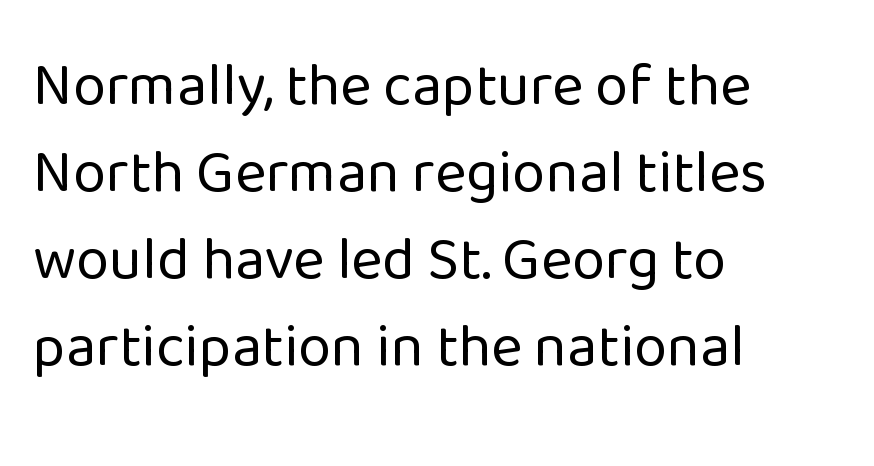
Q: Is the text bold? A: No.
Q: Is the text italic (slanted)? A: No, it is upright.
Q: Is the typeface a serif or a sans-serif typeface? A: Sans-serif.
Q: Is the text underlined? A: No.
Q: How is the paragraph aligned? A: Left-aligned.
Q: Is the spacing between letters normal or unusually wide? A: Normal.
Q: Is the spacing between lines tight, normal or loose? A: Normal.
Q: Width (condensed, normal, or wide)? A: Normal.
Q: Stroke contrast? A: Low.
Q: x-height? A: Medium.
Q: Monospaced? A: No.
